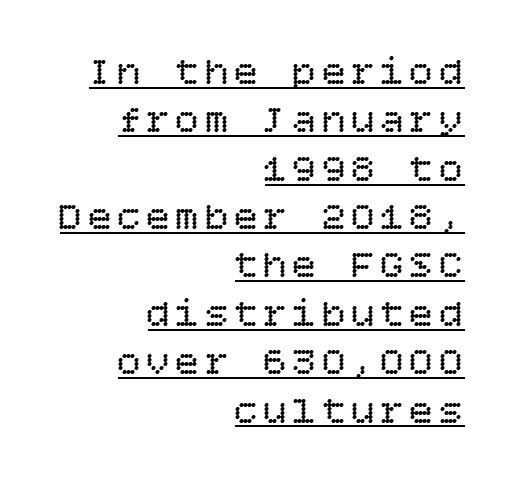
Q: Is the text bold? A: No.
Q: Is the text italic (slanted)? A: No, it is upright.
Q: Is the text underlined? A: Yes.
Q: How is the paragraph aligned? A: Right-aligned.
Q: Width (condensed, normal, or wide)? A: Normal.
Q: Stroke contrast? A: Low.
Q: x-height? A: Large.
